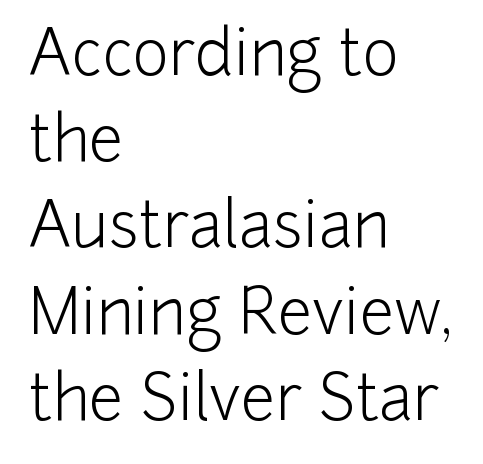
{"serif": "no", "italic": "no", "bold": "no", "weight": "light", "width": "normal", "stroke_contrast": "low", "x_height": "medium", "monospaced": "no", "underline": "no", "align": "left", "line_spacing": "normal", "line_spacing_ratio": 1.39, "letter_spacing": "normal", "letter_spacing_em": 0.0, "glyph_px": 62}
